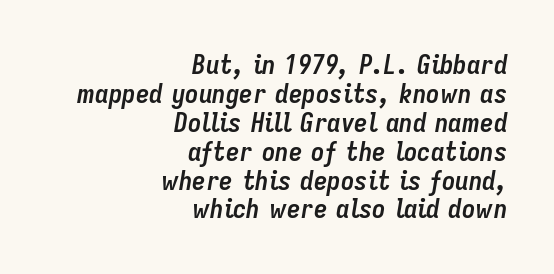
The image shows 27 px bold type, italic (leaning right); set right-aligned, tight line spacing (1.07x), normal letter spacing, not underlined.
